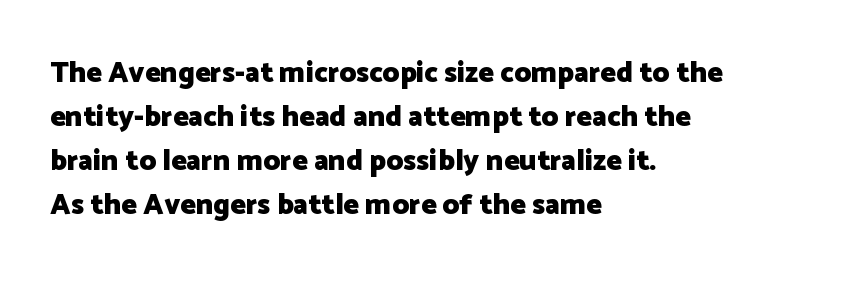
Q: Is the text bold? A: Yes.
Q: Is the text italic (slanted)? A: No, it is upright.
Q: Is the typeface a serif or a sans-serif typeface? A: Sans-serif.
Q: Is the text underlined? A: No.
Q: How is the paragraph aligned? A: Left-aligned.
Q: Is the spacing between letters normal or unusually wide? A: Normal.
Q: Is the spacing between lines tight, normal or loose? A: Normal.
Q: Width (condensed, normal, or wide)? A: Normal.
Q: Stroke contrast? A: Low.
Q: x-height? A: Medium.
Q: Monospaced? A: No.
